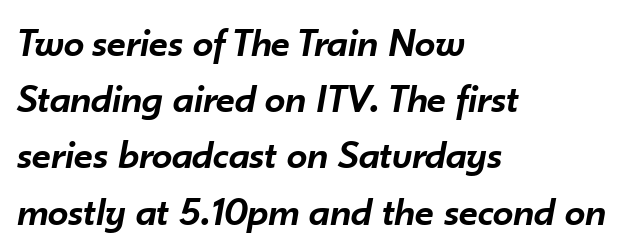
How would I describe the line gaps? Plain and ordinary. Here the glyphs are tracked normally, forming tight word shapes. Weight check: semibold — heavier than regular, not quite bold. Nobody drew a line under any word here.
